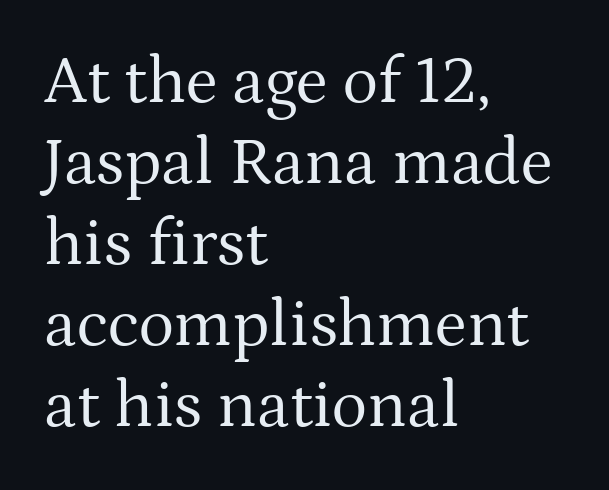
Is the stroke heavy? The answer is a plain regular-or-lighter. Varying glyph widths throughout — classic text-font behaviour. Font category for this specimen: serif. Beneath every word, the page is bare. Casual observation: everything's shoved over to the left.
